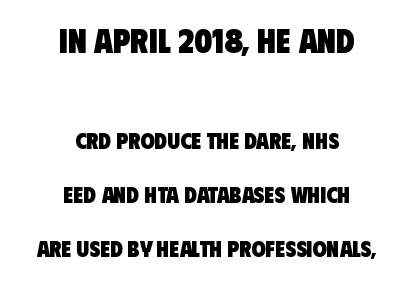
{"serif": "no", "bold": "yes", "weight": "heavy", "width": "condensed", "stroke_contrast": "low", "x_height": "large", "monospaced": "no", "underline": "no", "align": "center", "line_spacing": "loose", "line_spacing_ratio": 2.35, "letter_spacing": "normal", "letter_spacing_em": 0.0, "larger_block": "first", "size_ratio": 1.48, "glyph_px": 34}
